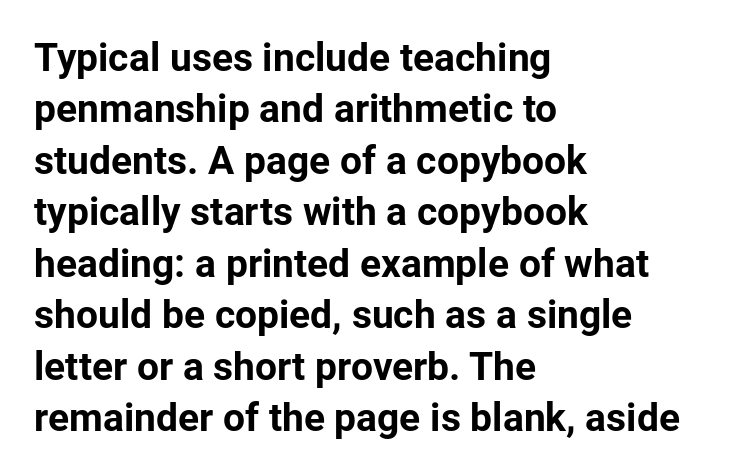
Q: Is the text bold? A: Yes.
Q: Is the text italic (slanted)? A: No, it is upright.
Q: Is the typeface a serif or a sans-serif typeface? A: Sans-serif.
Q: Is the text underlined? A: No.
Q: How is the paragraph aligned? A: Left-aligned.
Q: Is the spacing between letters normal or unusually wide? A: Normal.
Q: Is the spacing between lines tight, normal or loose? A: Normal.
Q: Width (condensed, normal, or wide)? A: Normal.
Q: Stroke contrast? A: Low.
Q: x-height? A: Medium.
Q: Monospaced? A: No.
